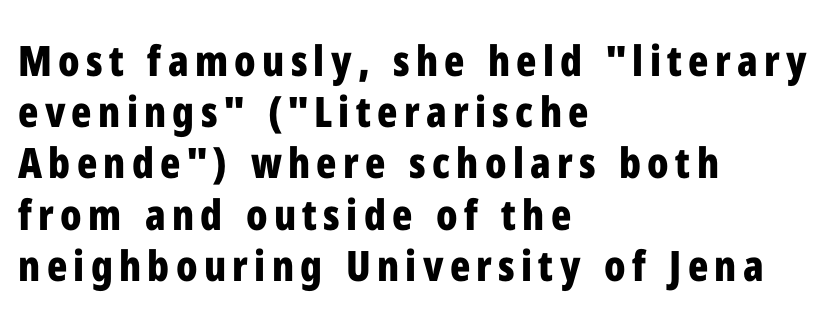
The image shows 42 px bold, condensed sans-serif type, upright; set left-aligned, line spacing 1.22x, not underlined; low stroke contrast and a medium x-height.
